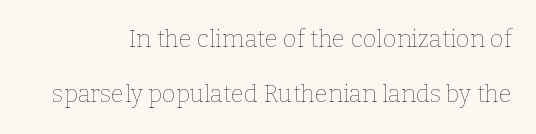
Posture: vertical. Stroke thickness stays within the range of a standard reading face or lighter. The leading is generous, giving the passage an open texture. This rendering features lettering with no underline. Tracking here is standard; glyphs follow each other at the usual distance.
